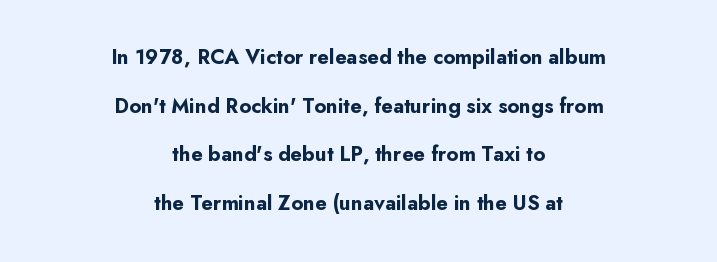
{"italic": "no", "bold": "yes", "underline": "no", "align": "center", "line_spacing": "loose", "line_spacing_ratio": 2.31, "letter_spacing": "normal", "letter_spacing_em": 0.0, "glyph_px": 21}
